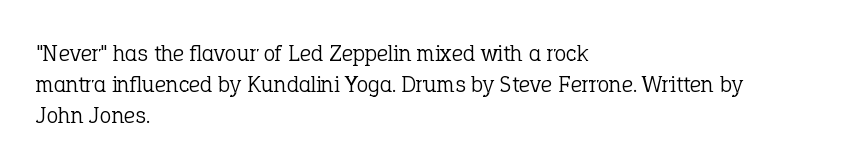
{"italic": "no", "bold": "no", "underline": "no", "align": "left", "line_spacing": "normal", "line_spacing_ratio": 1.29, "letter_spacing": "normal", "letter_spacing_em": 0.0, "glyph_px": 24}
